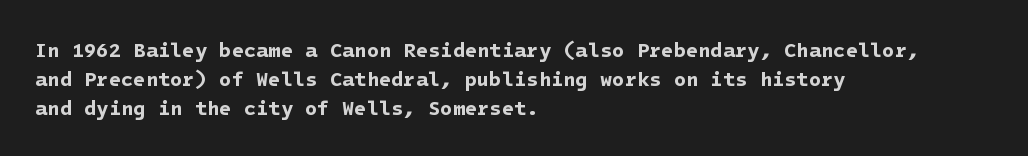
{"bold": "yes", "underline": "no", "align": "left", "line_spacing": "normal", "line_spacing_ratio": 1.44, "letter_spacing": "normal", "letter_spacing_em": 0.0, "glyph_px": 20}
